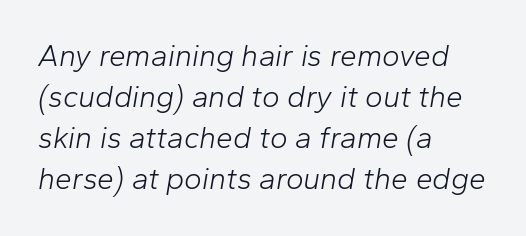
The image shows 30 px light type, italic (leaning right); set left-aligned, normal line spacing (1.37x), normal letter spacing, not underlined; low stroke contrast and a medium x-height.
